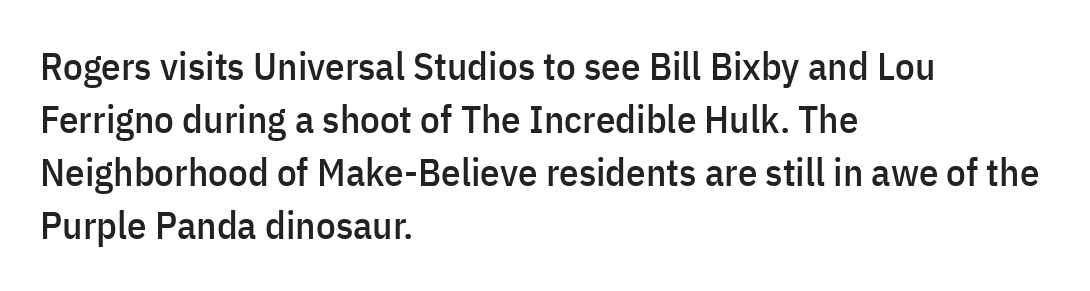
Q: Is the text italic (slanted)? A: No, it is upright.
Q: Is the typeface a serif or a sans-serif typeface? A: Sans-serif.
Q: Is the text underlined? A: No.
Q: How is the paragraph aligned? A: Left-aligned.
Q: Is the spacing between letters normal or unusually wide? A: Normal.
Q: Is the spacing between lines tight, normal or loose? A: Normal.
Q: Width (condensed, normal, or wide)? A: Condensed.
Q: Stroke contrast? A: Low.
Q: x-height? A: Medium.
Q: Monospaced? A: No.
